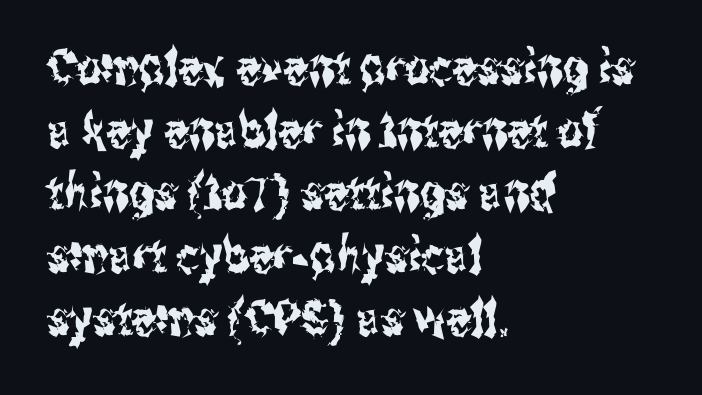
Normally led — the rows are evenly, conventionally spaced. The type is set solid horizontally, with unmodified tracking. Quick note: not italic, upright. This is sans-serif lettering, the kind often seen on screens and signage.
